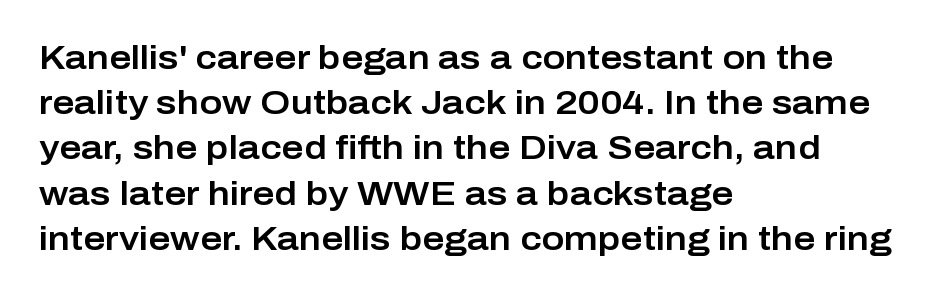
It's the straight-up-and-down kind of type. The letters advance in unequal steps, a hallmark of proportional type. In terms of letterspacing, this is plain default setting. A bare baseline throughout the passage.
